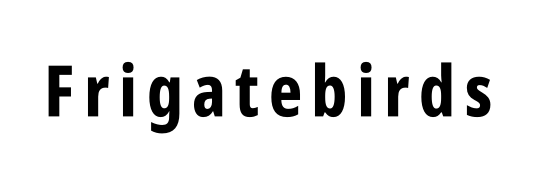
Q: Is the text bold? A: Yes.
Q: Is the text italic (slanted)? A: No, it is upright.
Q: Is the typeface a serif or a sans-serif typeface? A: Sans-serif.
Q: Is the text underlined? A: No.
Q: Width (condensed, normal, or wide)? A: Condensed.
Q: Stroke contrast? A: Low.
Q: x-height? A: Large.
Q: Monospaced? A: No.
